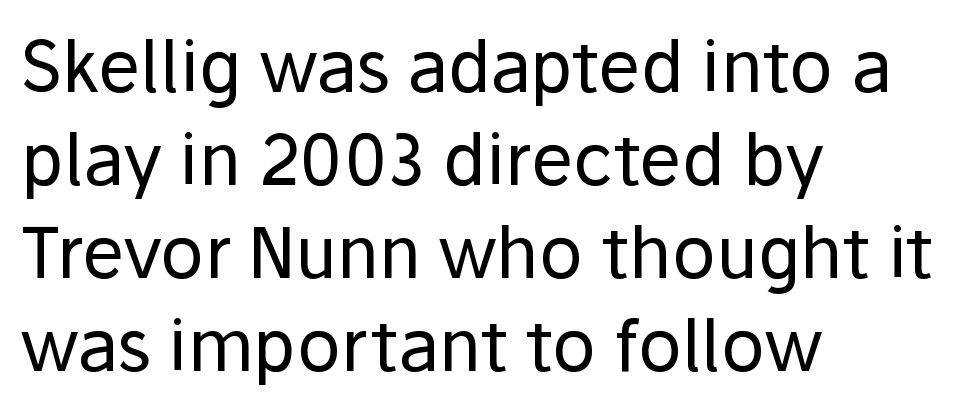
Q: Is the text bold? A: No.
Q: Is the text italic (slanted)? A: No, it is upright.
Q: Is the typeface a serif or a sans-serif typeface? A: Sans-serif.
Q: Is the text underlined? A: No.
Q: How is the paragraph aligned? A: Left-aligned.
Q: Is the spacing between letters normal or unusually wide? A: Normal.
Q: Is the spacing between lines tight, normal or loose? A: Normal.
Q: Width (condensed, normal, or wide)? A: Normal.
Q: Stroke contrast? A: Low.
Q: x-height? A: Medium.
Q: Monospaced? A: No.
